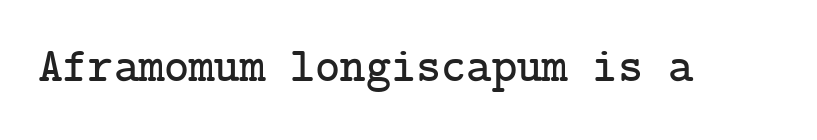
A typesetter would call this zero additional tracking. The glyphs are unaccompanied by any horizontal stroke below them. The designer went with a serif here, giving each stem small feet. Tall strokes in this sample are plumb rather than angled.
